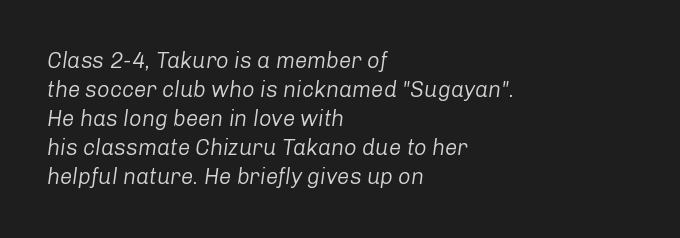
The image shows 22 px text type, italic (leaning right); set left-aligned, normal line spacing (1.32x), normal letter spacing, not underlined.
